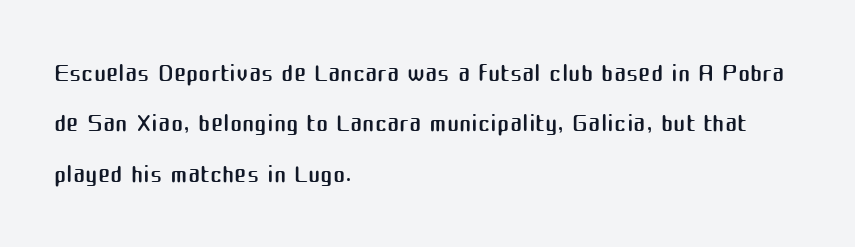
If you measured baseline to baseline, you'd find a middling distance. Every stem runs plumb, perpendicular to the baseline. A typesetter would label this face a sans. The space directly below the letters is spotless. Here the designer chose a conventional face with non-uniform glyph widths.
